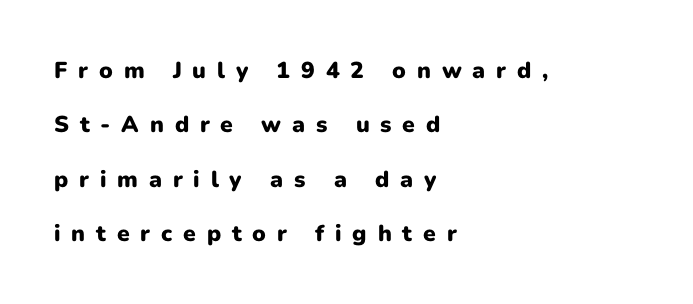
{"italic": "no", "bold": "yes", "underline": "no", "align": "left", "line_spacing": "loose", "line_spacing_ratio": 2.36, "letter_spacing": "wide", "letter_spacing_em": 0.47, "glyph_px": 23}
